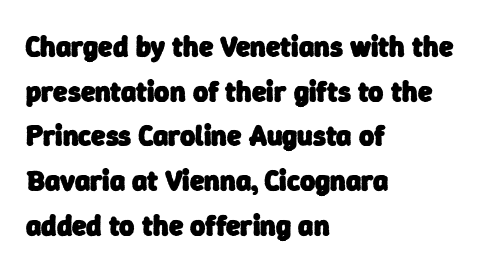
The image shows 29 px heavy sans-serif type; set left-aligned, normal line spacing (1.54x), normal letter spacing, not underlined; low stroke contrast and a medium x-height.
